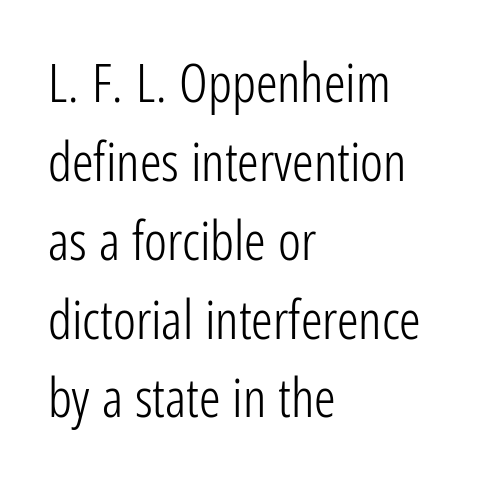
{"serif": "no", "italic": "no", "bold": "no", "weight": "light", "width": "condensed", "stroke_contrast": "low", "x_height": "medium", "monospaced": "no", "underline": "no", "align": "left", "line_spacing": "normal", "line_spacing_ratio": 1.46, "letter_spacing": "normal", "letter_spacing_em": 0.0, "glyph_px": 54}
